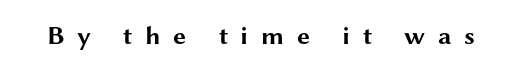
Q: Is the text bold? A: Yes.
Q: Is the text italic (slanted)? A: No, it is upright.
Q: Is the text underlined? A: No.
Q: Is the spacing between letters normal or unusually wide? A: Unusually wide.
